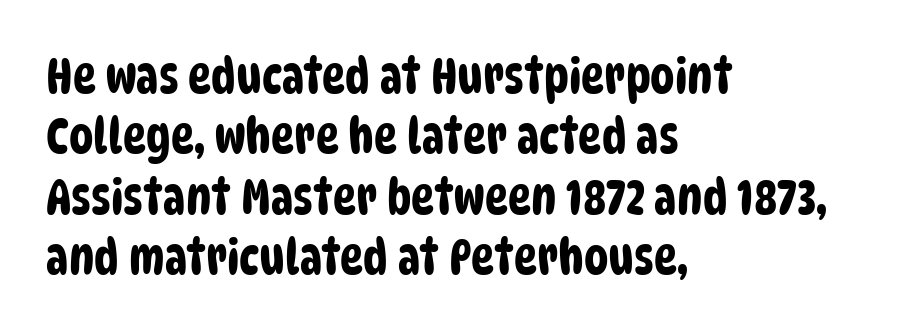
The image shows 49 px condensed sans-serif type; set left-aligned, line spacing 1.23x, normal letter spacing, not underlined; low stroke contrast and a large x-height.
